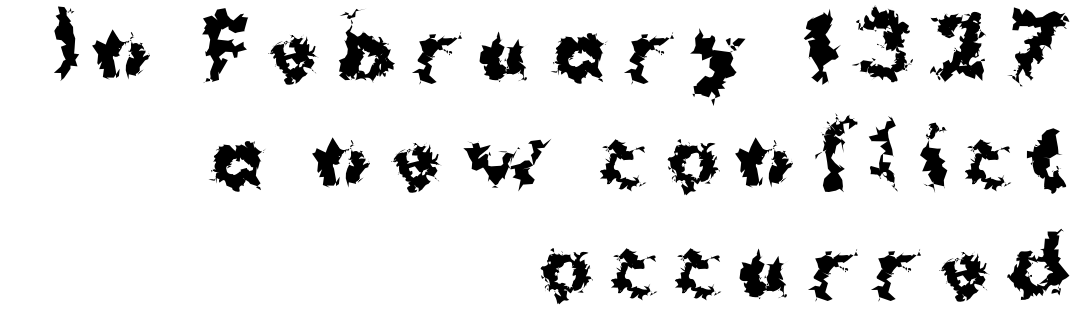
The image shows 78 px bold sans-serif type, upright; set right-aligned, normal line spacing (1.39x), unusually wide letter spacing (+0.26 em), not underlined; medium stroke contrast and a medium x-height.
